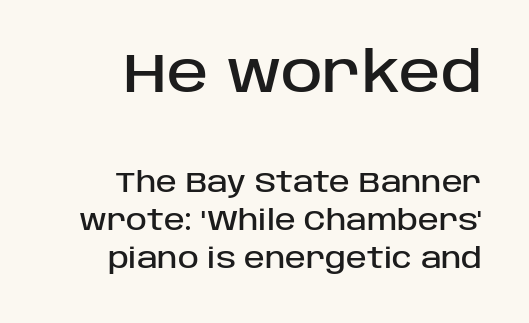
Q: Is the text italic (slanted)? A: No, it is upright.
Q: Is the typeface a serif or a sans-serif typeface? A: Sans-serif.
Q: Is the text underlined? A: No.
Q: How is the paragraph aligned? A: Right-aligned.
Q: Is the spacing between letters normal or unusually wide? A: Normal.
Q: Is the spacing between lines tight, normal or loose? A: Normal.
Q: Which block of text is set in a larger size, the first (top) or the second (bottom)? A: The first (top) one.
Q: Width (condensed, normal, or wide)? A: Normal.
Q: Stroke contrast? A: Low.
Q: x-height? A: Large.
Q: Monospaced? A: No.
